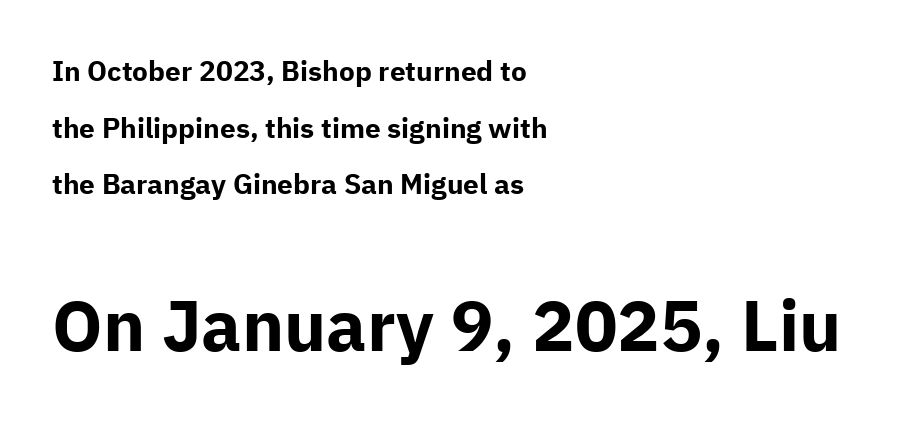
{"serif": "no", "italic": "no", "bold": "yes", "weight": "bold", "width": "normal", "stroke_contrast": "low", "x_height": "medium", "monospaced": "no", "underline": "no", "align": "left", "line_spacing": "loose", "line_spacing_ratio": 2.02, "letter_spacing": "normal", "letter_spacing_em": 0.0, "larger_block": "second", "size_ratio": 2.54, "glyph_px": 71}
